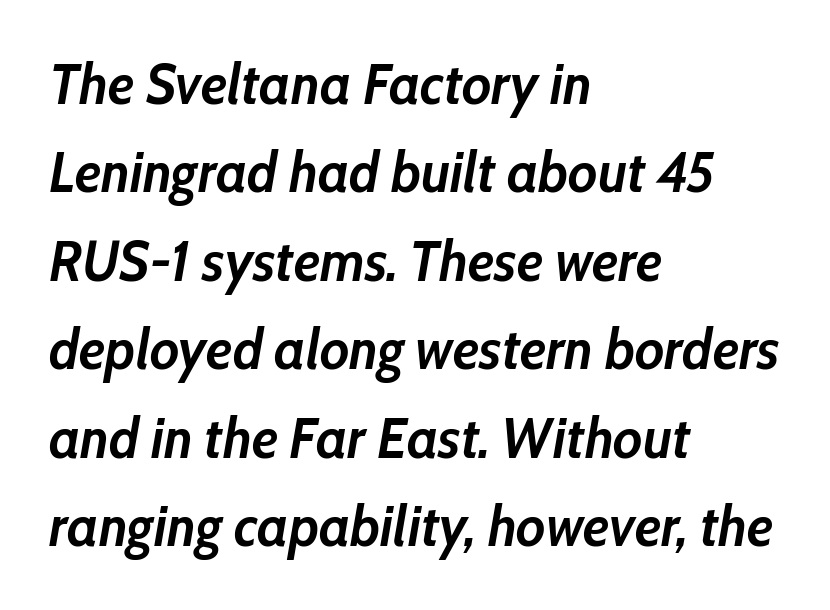
The image shows 56 px semibold type, italic (leaning right); set left-aligned, normal line spacing (1.58x), normal letter spacing, not underlined; low stroke contrast and a medium x-height.
